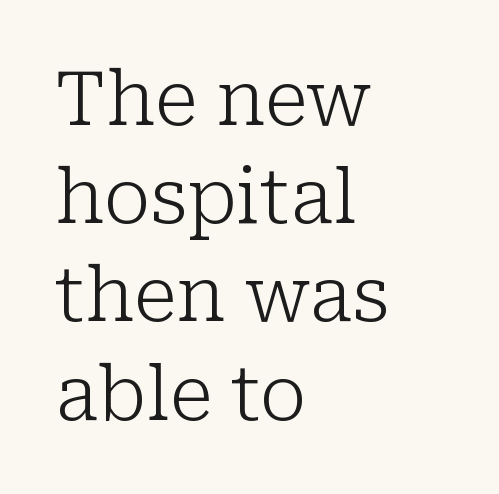
The image shows 75 px light serif type, upright; set left-aligned, normal line spacing (1.31x), normal letter spacing, not underlined; low stroke contrast and a medium x-height.
